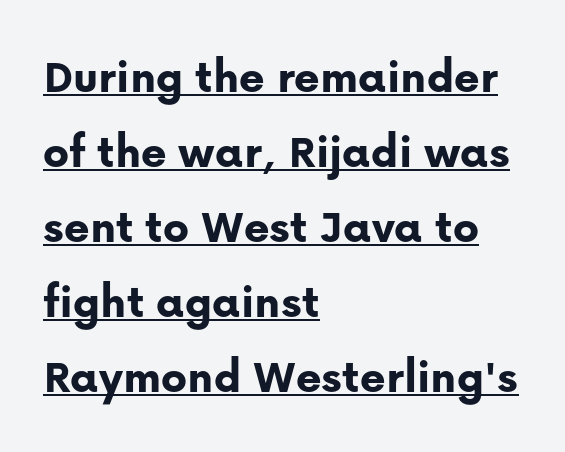
These lines sit exactly where default settings would place them. The passage shown is typeset with a sans-serif family. In terms of letterspacing, this is plain default setting. Notice how the stems are strictly vertical — no italics here. Note the varied advance widths — an 'i' is clearly narrower than an 'm'. Pretty heavy lettering here — definitely bold.
